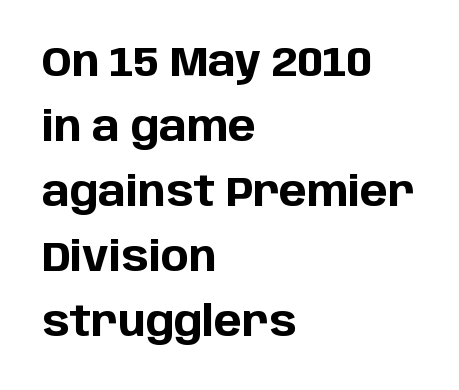
{"serif": "no", "italic": "no", "bold": "yes", "weight": "bold", "width": "normal", "stroke_contrast": "low", "x_height": "large", "monospaced": "no", "underline": "no", "align": "left", "line_spacing": "normal", "line_spacing_ratio": 1.55, "letter_spacing": "normal", "letter_spacing_em": 0.0, "glyph_px": 42}
